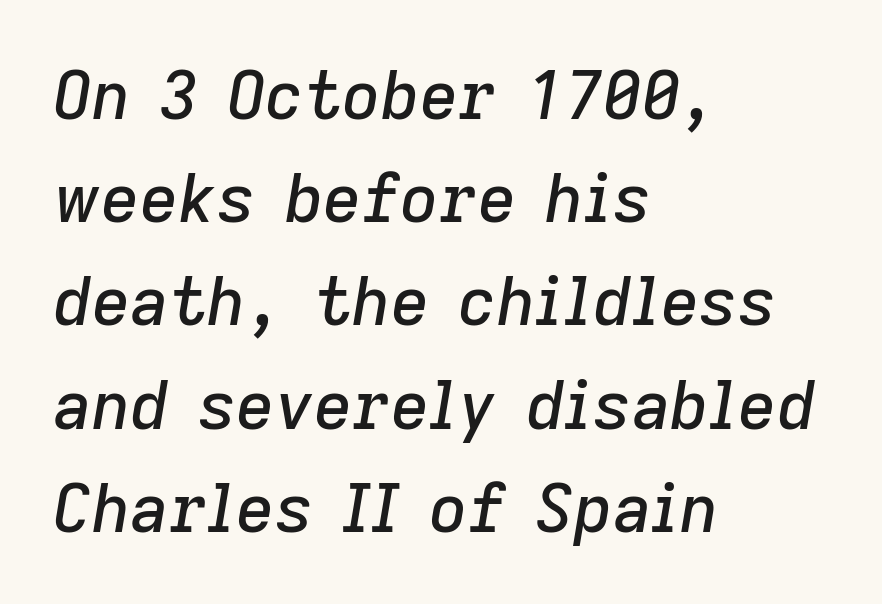
Q: Is the text italic (slanted)? A: Yes, it leans right by about 9 degrees.
Q: Is the text underlined? A: No.
Q: How is the paragraph aligned? A: Left-aligned.
Q: Is the spacing between letters normal or unusually wide? A: Normal.
Q: Is the spacing between lines tight, normal or loose? A: Normal.
Q: Width (condensed, normal, or wide)? A: Normal.
Q: Stroke contrast? A: Low.
Q: x-height? A: Medium.
Q: Monospaced? A: No.
